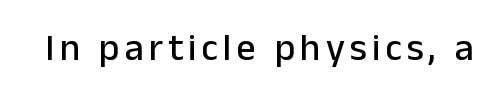
The image shows 38 px sans-serif type, upright; set not underlined; low stroke contrast and a medium x-height.
